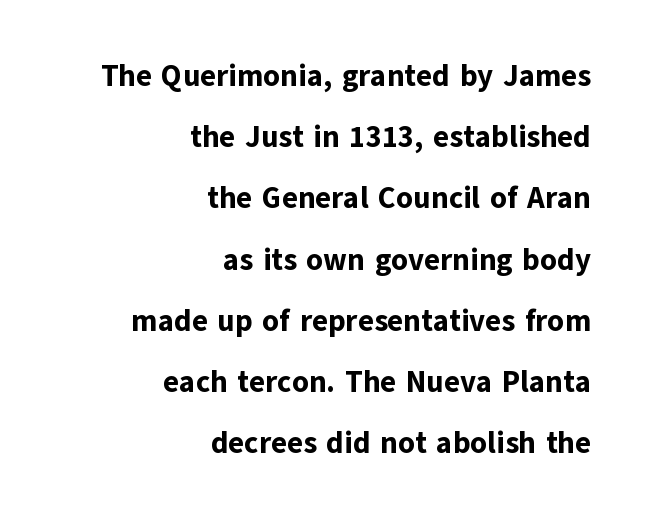
{"serif": "no", "italic": "no", "bold": "yes", "weight": "bold", "width": "normal", "stroke_contrast": "low", "x_height": "medium", "monospaced": "no", "underline": "no", "align": "right", "line_spacing": "loose", "line_spacing_ratio": 2.04, "letter_spacing": "normal", "letter_spacing_em": 0.0, "glyph_px": 30}
